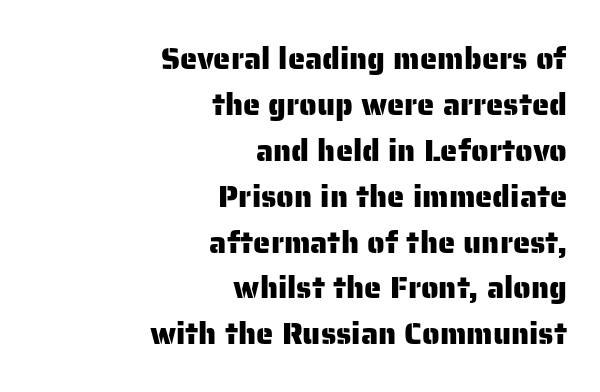
The image shows 31 px sans-serif type, upright; set right-aligned, normal line spacing (1.48x), normal letter spacing, not underlined; low stroke contrast and a medium x-height.
